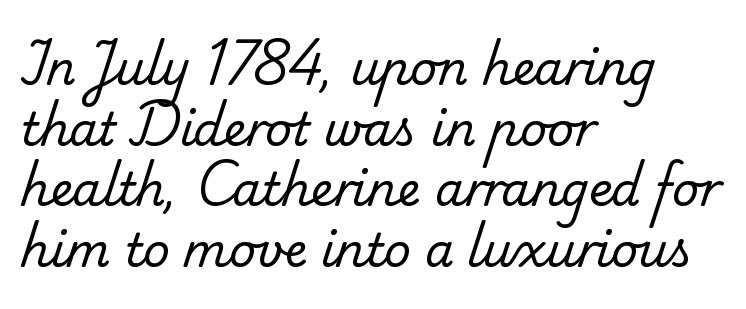
{"serif": "yes", "bold": "no", "weight": "regular", "width": "normal", "stroke_contrast": "low", "x_height": "small", "monospaced": "no", "underline": "no", "align": "left", "line_spacing": "normal", "line_spacing_ratio": 1.32, "letter_spacing": "normal", "letter_spacing_em": 0.0, "glyph_px": 46}
